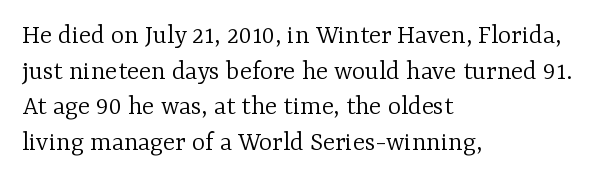
{"serif": "yes", "italic": "no", "bold": "no", "weight": "light", "width": "normal", "stroke_contrast": "low", "x_height": "medium", "monospaced": "no", "underline": "no", "align": "left", "line_spacing": "normal", "line_spacing_ratio": 1.27, "letter_spacing": "normal", "letter_spacing_em": 0.0, "glyph_px": 28}
